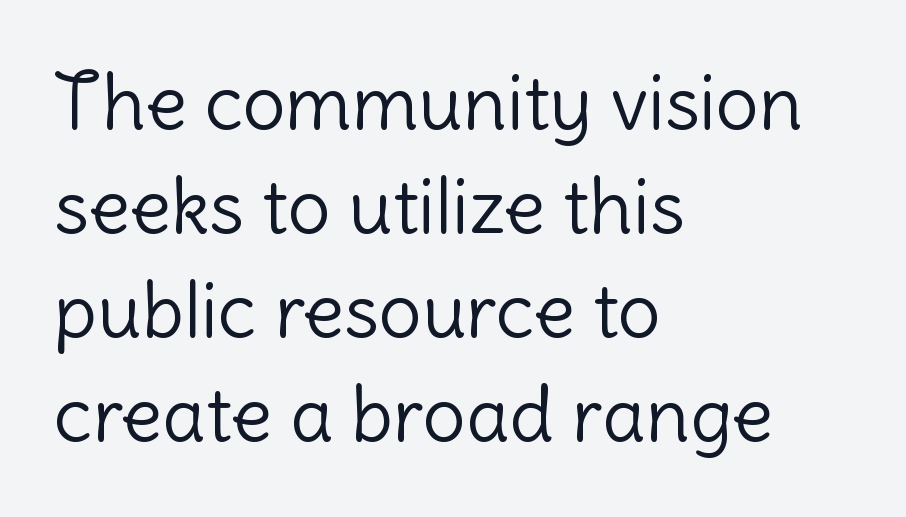
The image shows 76 px light sans-serif type, upright; set left-aligned, normal line spacing (1.37x), normal letter spacing, not underlined; low stroke contrast and a medium x-height.
